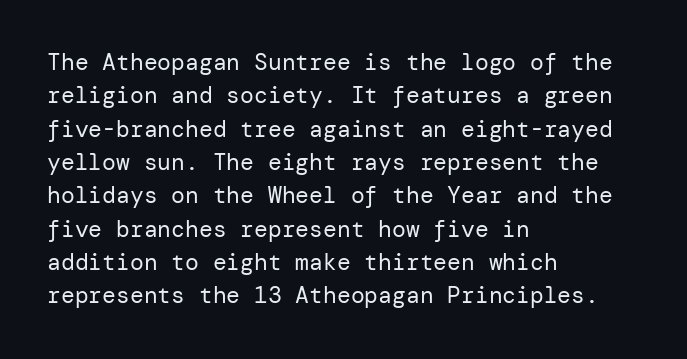
How would I describe the line gaps? Plain and ordinary. Just letters on the line, the space beneath them empty. Alignment: flush left. In terms of posture, this sample is upright.
